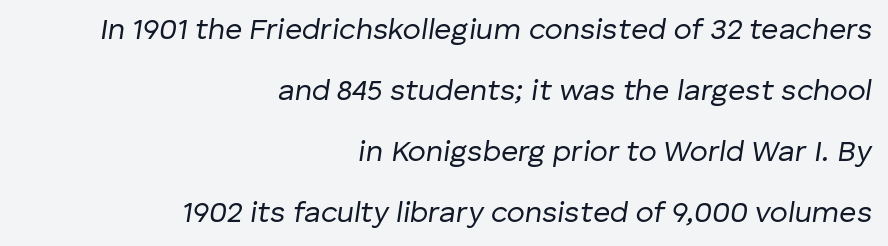
{"italic": "yes", "lean": "right", "slant_degrees": 8, "bold": "no", "weight": "regular", "width": "normal", "stroke_contrast": "low", "x_height": "medium", "monospaced": "no", "underline": "no", "align": "right", "line_spacing": "loose", "line_spacing_ratio": 2.03, "letter_spacing": "normal", "letter_spacing_em": 0.0, "glyph_px": 30}
